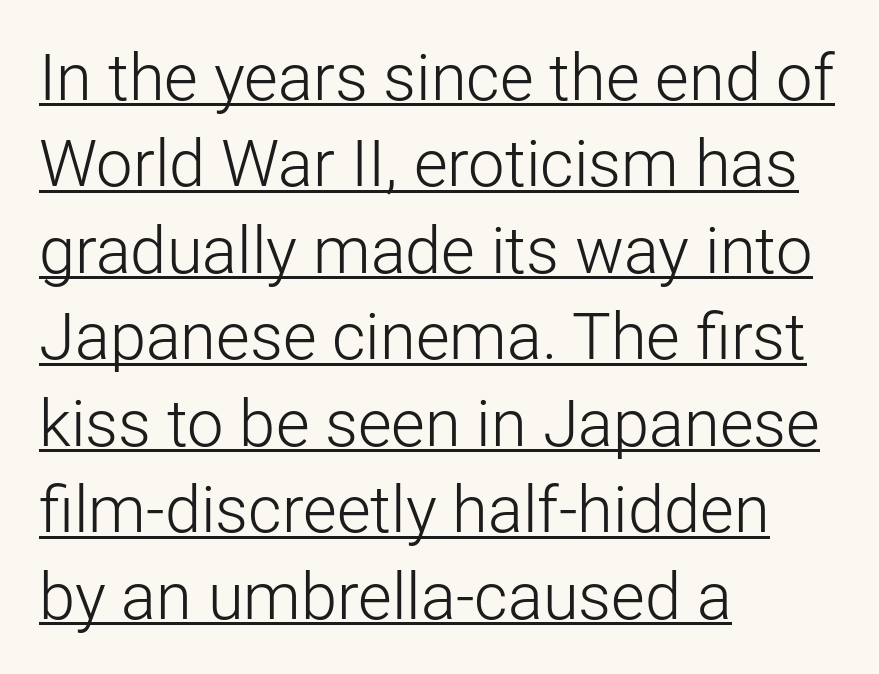
{"serif": "no", "italic": "no", "bold": "no", "weight": "light", "width": "normal", "stroke_contrast": "low", "x_height": "medium", "monospaced": "no", "underline": "yes", "align": "left", "line_spacing": "normal", "line_spacing_ratio": 1.33, "letter_spacing": "normal", "letter_spacing_em": 0.0, "glyph_px": 65}
